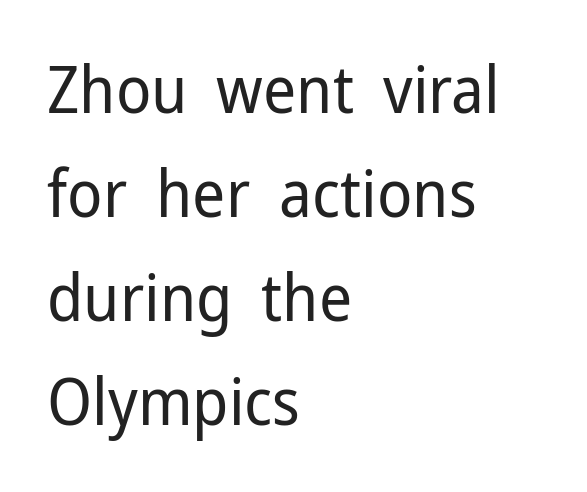
Q: Is the text bold? A: No.
Q: Is the text italic (slanted)? A: No, it is upright.
Q: Is the typeface a serif or a sans-serif typeface? A: Sans-serif.
Q: Is the text underlined? A: No.
Q: How is the paragraph aligned? A: Left-aligned.
Q: Is the spacing between letters normal or unusually wide? A: Normal.
Q: Is the spacing between lines tight, normal or loose? A: Normal.
Q: Width (condensed, normal, or wide)? A: Normal.
Q: Stroke contrast? A: Low.
Q: x-height? A: Medium.
Q: Monospaced? A: No.
